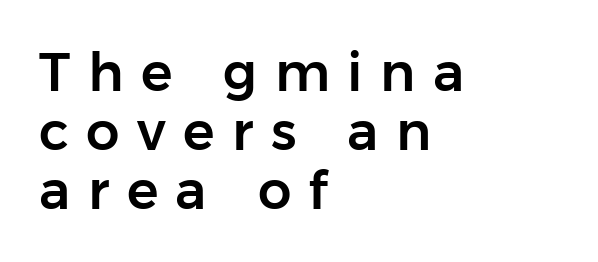
{"serif": "no", "italic": "no", "width": "normal", "stroke_contrast": "low", "x_height": "medium", "monospaced": "no", "underline": "no", "align": "left", "line_spacing": "tight", "line_spacing_ratio": 1.11, "letter_spacing": "wide", "letter_spacing_em": 0.33, "glyph_px": 53}
